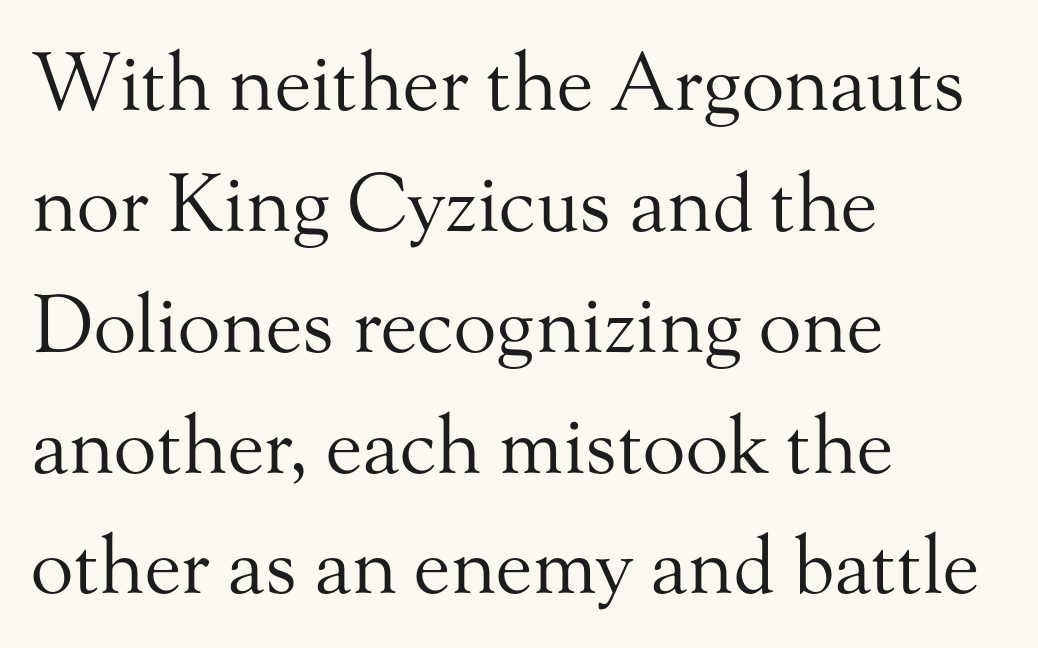
The image shows 79 px regular-weight serif type, upright; set left-aligned, normal line spacing (1.53x), normal letter spacing, not underlined; medium stroke contrast and a small x-height.
